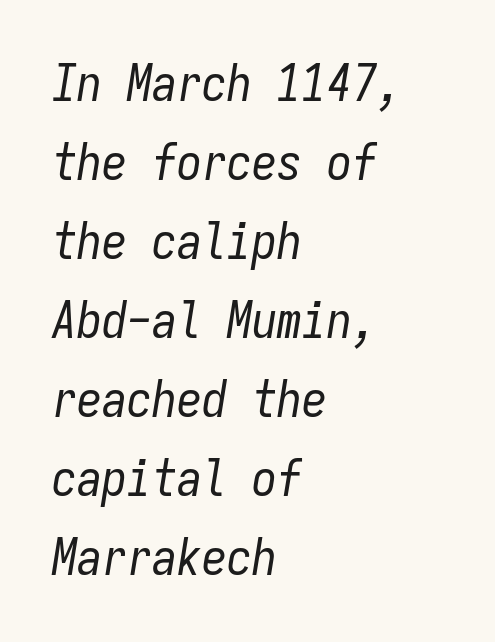
The image shows 50 px regular-weight, condensed type, italic (leaning right), monospaced; set left-aligned, normal line spacing (1.58x), normal letter spacing, not underlined; low stroke contrast and a medium x-height.
